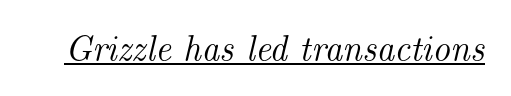
Q: Is the text italic (slanted)? A: Yes, it leans right by about 14 degrees.
Q: Is the typeface a serif or a sans-serif typeface? A: Serif.
Q: Is the text underlined? A: Yes.
Q: Is the spacing between letters normal or unusually wide? A: Normal.
Q: Width (condensed, normal, or wide)? A: Normal.
Q: Stroke contrast? A: Medium.
Q: x-height? A: Small.
Q: Monospaced? A: No.
